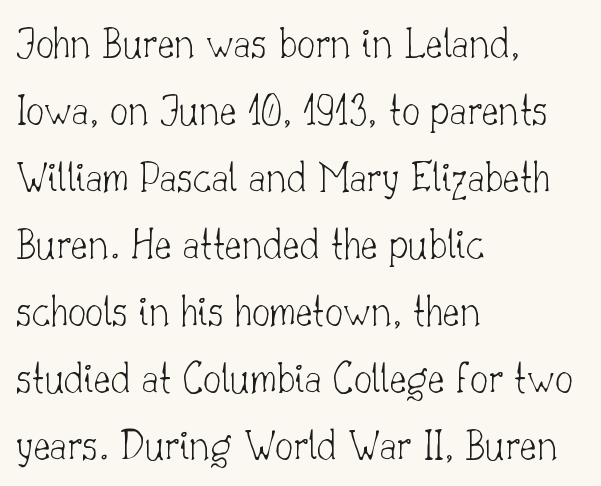
Q: Is the text bold? A: No.
Q: Is the text italic (slanted)? A: No, it is upright.
Q: Is the typeface a serif or a sans-serif typeface? A: Serif.
Q: Is the text underlined? A: No.
Q: How is the paragraph aligned? A: Left-aligned.
Q: Is the spacing between letters normal or unusually wide? A: Normal.
Q: Is the spacing between lines tight, normal or loose? A: Normal.
Q: Width (condensed, normal, or wide)? A: Normal.
Q: Stroke contrast? A: Low.
Q: x-height? A: Small.
Q: Monospaced? A: No.
